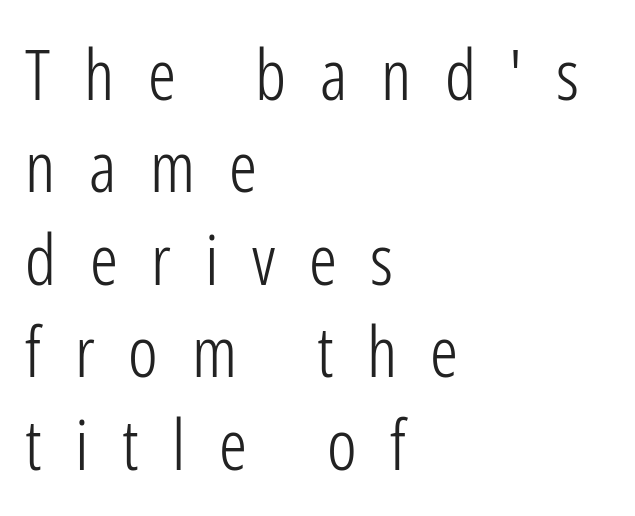
{"serif": "no", "italic": "no", "bold": "no", "weight": "light", "width": "condensed", "stroke_contrast": "low", "x_height": "medium", "monospaced": "no", "underline": "no", "align": "left", "line_spacing": "normal", "line_spacing_ratio": 1.32, "letter_spacing": "wide", "letter_spacing_em": 0.48, "glyph_px": 70}
